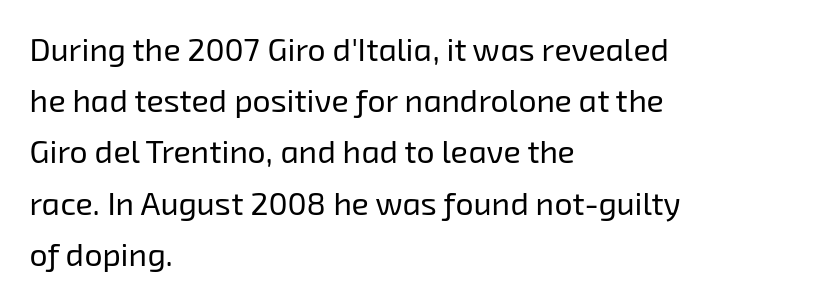
Caption: standard tracking, unaltered. The letters look calm and open, with moderate or lighter stems. The face used here is proportionally spaced, like ordinary book or web type. Bare-footed words on every line.
